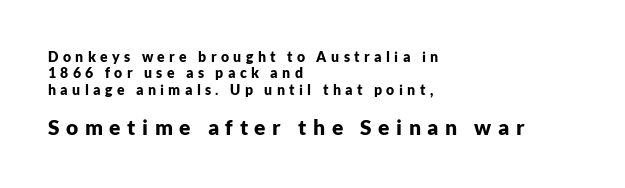
{"italic": "no", "bold": "yes", "underline": "no", "align": "left", "line_spacing_ratio": 1.17, "letter_spacing": "wide", "letter_spacing_em": 0.31, "larger_block": "second", "size_ratio": 1.5, "glyph_px": 21}
